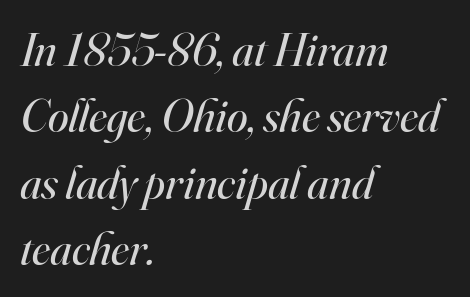
This rendering employs a face with finishing strokes, i.e., a serif. Heft: none added — not bold. Inter-character spacing is left at the font's built-in metrics. In CSS terms this would be text-align: left.
